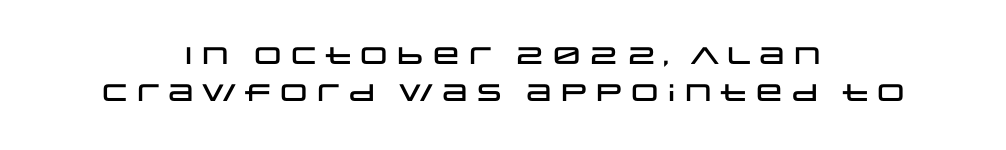
The image shows 24 px text type, upright; set centered, normal line spacing (1.54x), normal letter spacing, not underlined.
